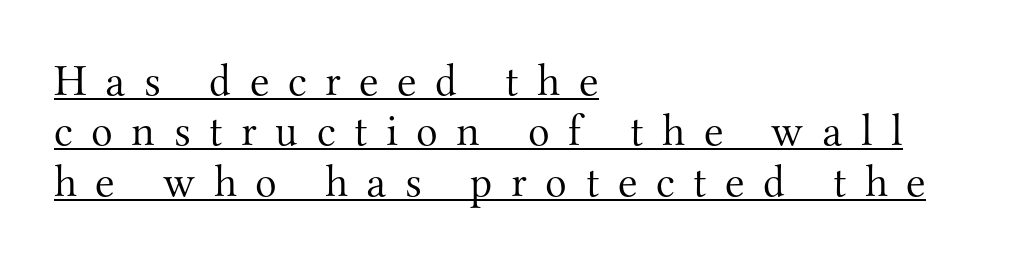
The image shows 45 px light serif type, upright; set left-aligned, tight line spacing (1.12x), unusually wide letter spacing (+0.41 em), underlined; medium stroke contrast and a small x-height.
